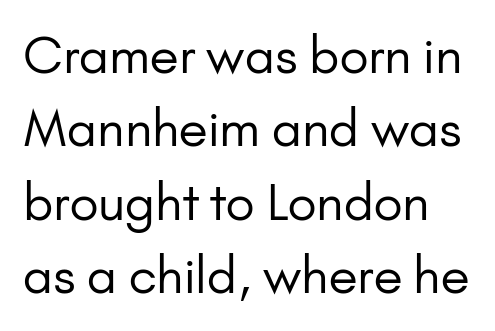
The image shows 50 px regular-weight sans-serif type, upright; set normal line spacing (1.47x), normal letter spacing, not underlined; low stroke contrast and a small x-height.
